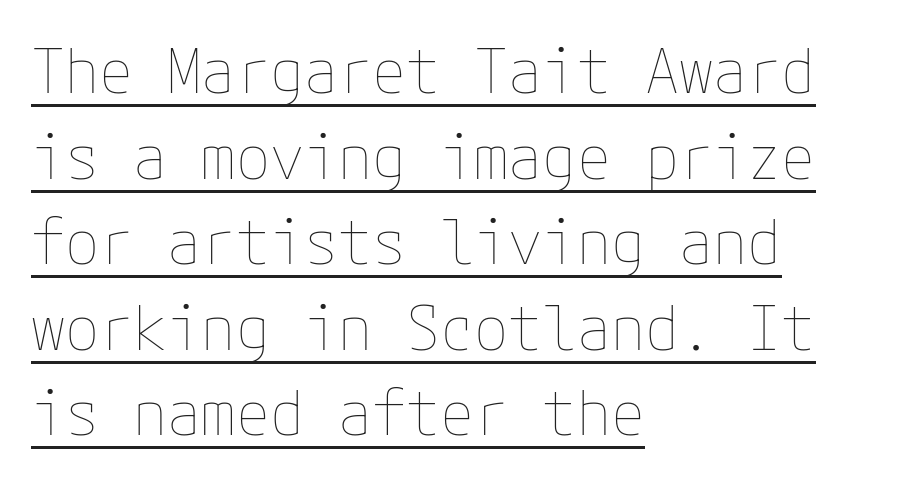
The image shows 62 px thin type, upright; set left-aligned, normal line spacing (1.38x), normal letter spacing, underlined; low stroke contrast and a medium x-height.
